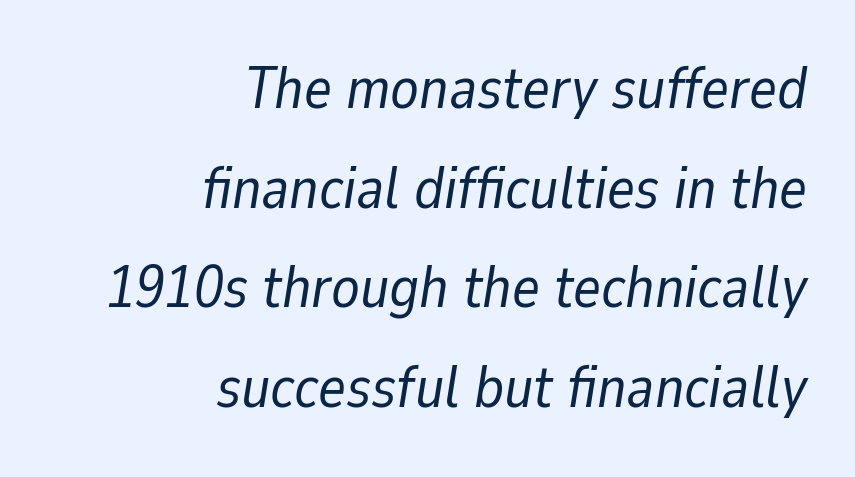
Just letters on the line, the space beneath them empty. Whoever set this chose a conventional vertical rhythm. The gaps between neighbouring characters are ordinary and unremarkable. The rendering uses natural spacing where letterforms have individual widths. The text carries the slant typical of an italic or oblique font.
